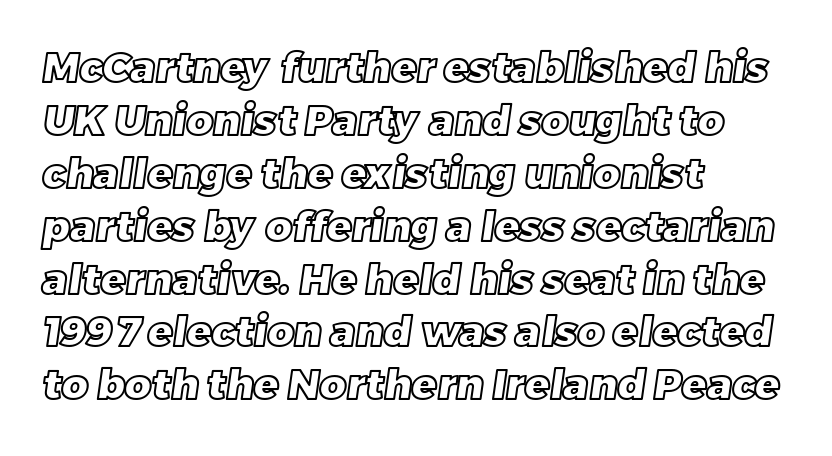
{"width": "normal", "x_height": "large", "monospaced": "no", "underline": "no", "align": "left", "line_spacing": "normal", "line_spacing_ratio": 1.29, "letter_spacing": "normal", "letter_spacing_em": 0.0, "glyph_px": 41}
